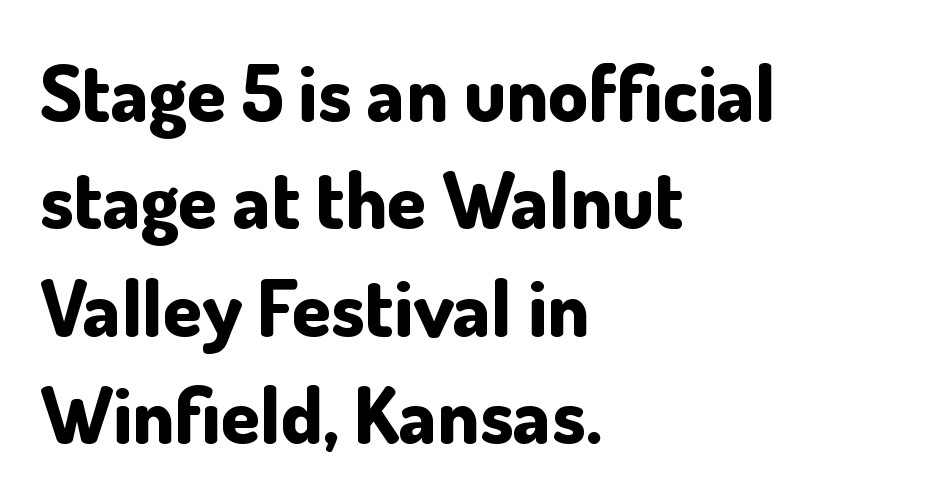
{"serif": "no", "italic": "no", "bold": "yes", "weight": "bold", "width": "normal", "stroke_contrast": "low", "x_height": "small", "monospaced": "no", "underline": "no", "align": "left", "line_spacing": "normal", "line_spacing_ratio": 1.36, "letter_spacing": "normal", "letter_spacing_em": 0.0, "glyph_px": 79}
